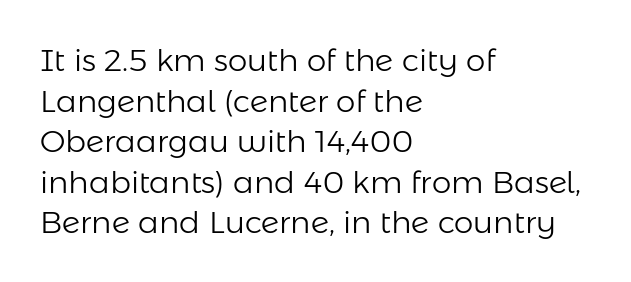
To sum up the face: it is a sans, with no serifs. Tracking value appears to be zero — textbook default spacing. Unbolded letterforms with no extra heft. Here the designer chose a conventional face with non-uniform glyph widths.
